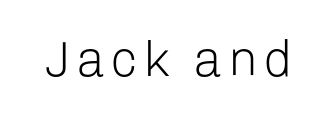
The image shows 50 px light sans-serif type, upright; set not underlined; low stroke contrast and a medium x-height.
